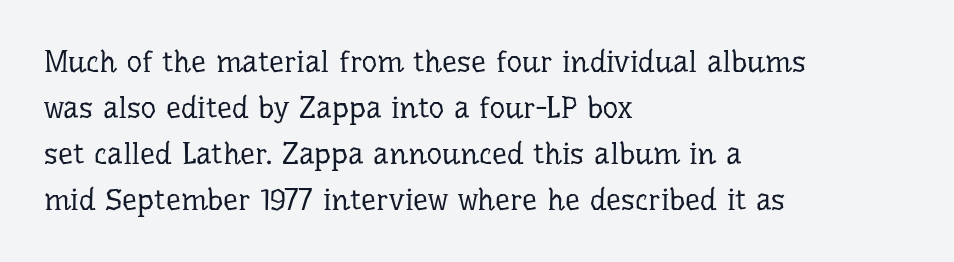
Q: Is the text bold? A: No.
Q: Is the text italic (slanted)? A: No, it is upright.
Q: Is the typeface a serif or a sans-serif typeface? A: Serif.
Q: Is the text underlined? A: No.
Q: How is the paragraph aligned? A: Left-aligned.
Q: Is the spacing between letters normal or unusually wide? A: Normal.
Q: Is the spacing between lines tight, normal or loose? A: Normal.
Q: Width (condensed, normal, or wide)? A: Normal.
Q: Stroke contrast? A: Low.
Q: x-height? A: Medium.
Q: Monospaced? A: No.
